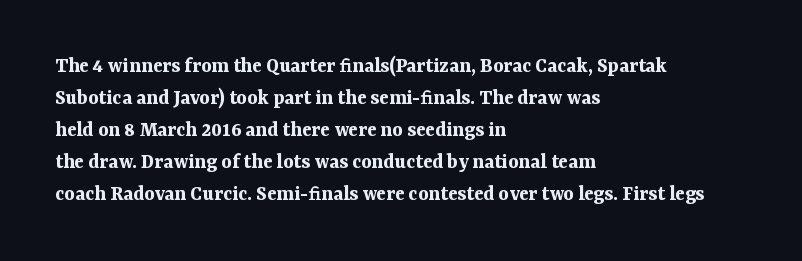
Q: Is the text bold? A: Yes.
Q: Is the text italic (slanted)? A: No, it is upright.
Q: Is the text underlined? A: No.
Q: How is the paragraph aligned? A: Left-aligned.
Q: Is the spacing between letters normal or unusually wide? A: Normal.
Q: Is the spacing between lines tight, normal or loose? A: Normal.
